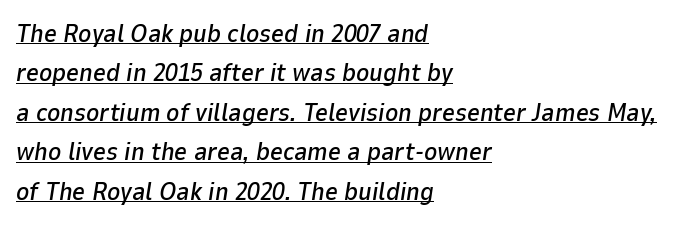
The image shows 25 px text type, italic (leaning right); set left-aligned, normal line spacing (1.58x), normal letter spacing, underlined.
